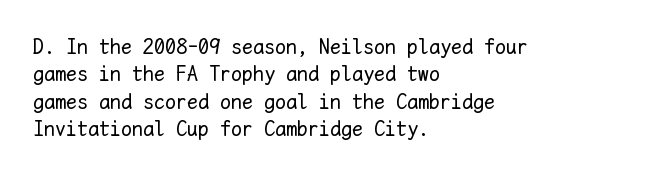
{"italic": "no", "bold": "no", "underline": "no", "align": "left", "line_spacing_ratio": 1.24, "letter_spacing": "normal", "letter_spacing_em": 0.0, "glyph_px": 22}
